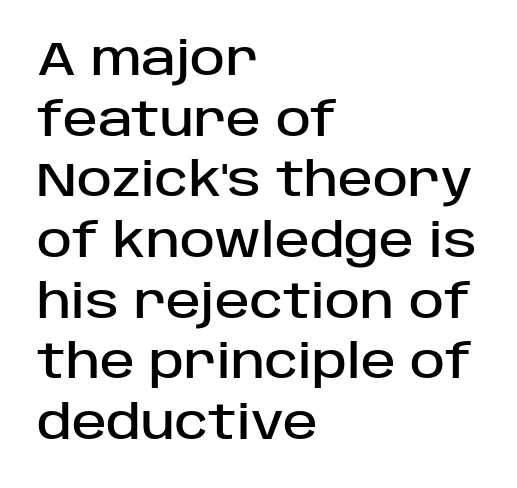
Q: Is the text italic (slanted)? A: No, it is upright.
Q: Is the typeface a serif or a sans-serif typeface? A: Sans-serif.
Q: Is the text underlined? A: No.
Q: How is the paragraph aligned? A: Left-aligned.
Q: Is the spacing between letters normal or unusually wide? A: Normal.
Q: Is the spacing between lines tight, normal or loose? A: Normal.
Q: Width (condensed, normal, or wide)? A: Normal.
Q: Stroke contrast? A: Low.
Q: x-height? A: Large.
Q: Monospaced? A: No.
